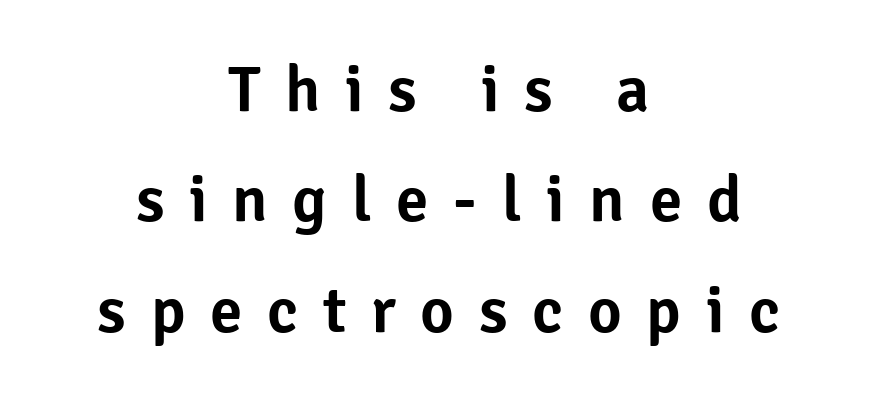
The image shows 65 px sans-serif type, upright; set centered, normal line spacing (1.7x), unusually wide letter spacing (+0.38 em), not underlined; low stroke contrast and a medium x-height.
